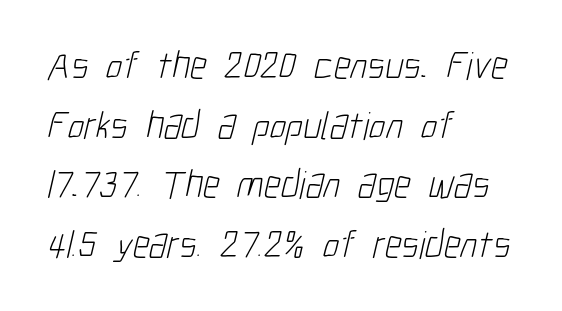
If you drew a ruler down the left edge, every line would touch it. The typeface chosen for these lines omits serifs. A typesetter would call this proportional, since set widths differ per character. Interline gaps are of average width in this sample.
